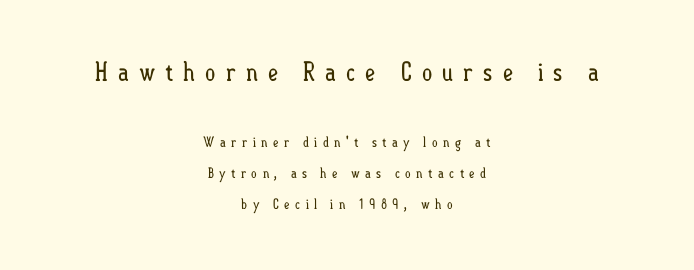
The image shows 26 px text type, upright; set centered, loose line spacing (2.21x), unusually wide letter spacing (+0.36 em), not underlined; the first (top) block is 1.86x larger.
